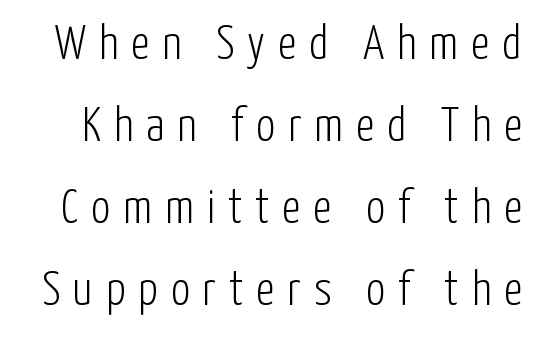
Q: Is the text bold? A: No.
Q: Is the text italic (slanted)? A: No, it is upright.
Q: Is the typeface a serif or a sans-serif typeface? A: Sans-serif.
Q: Is the text underlined? A: No.
Q: Is the spacing between letters normal or unusually wide? A: Unusually wide.
Q: Width (condensed, normal, or wide)? A: Condensed.
Q: Stroke contrast? A: Low.
Q: x-height? A: Medium.
Q: Monospaced? A: No.
